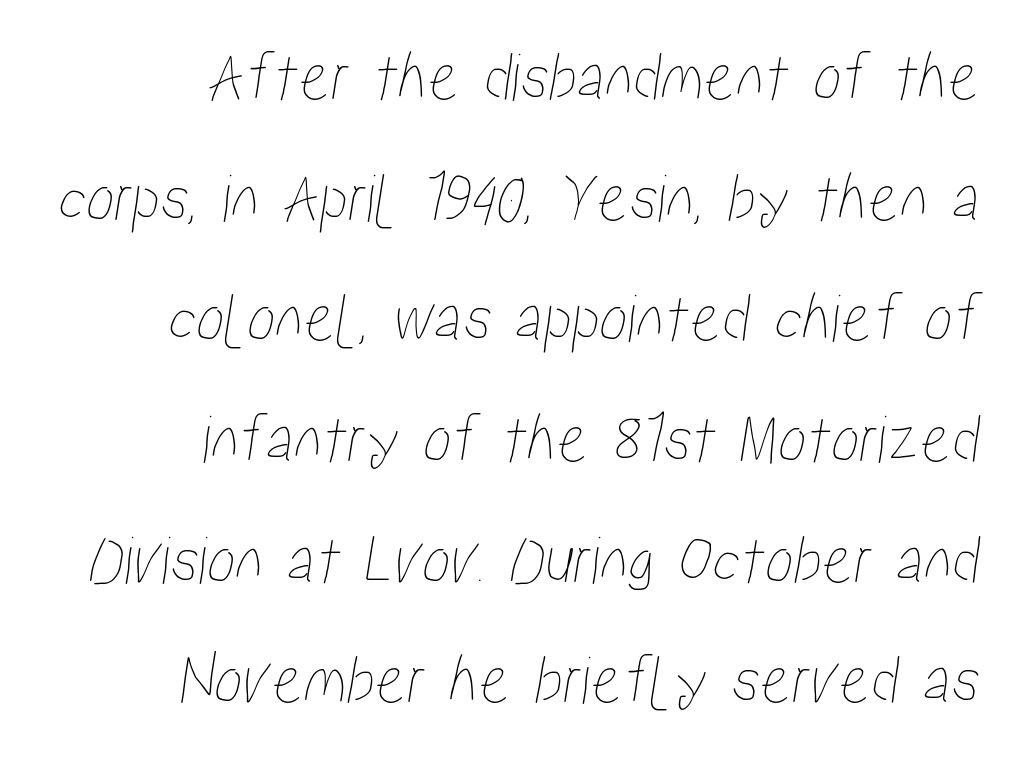
Q: Is the text underlined? A: No.
Q: How is the paragraph aligned? A: Right-aligned.
Q: Is the spacing between letters normal or unusually wide? A: Normal.
Q: Is the spacing between lines tight, normal or loose? A: Normal.
Q: Width (condensed, normal, or wide)? A: Condensed.
Q: Stroke contrast? A: Low.
Q: x-height? A: Medium.
Q: Monospaced? A: No.
